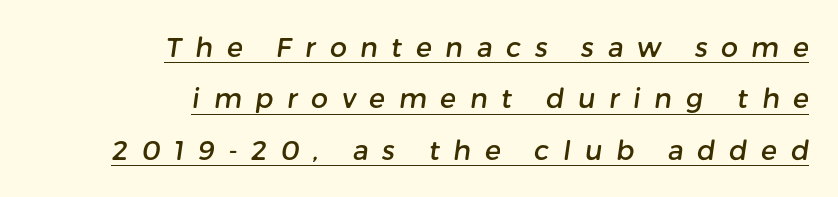
The type is letterspaced generously, with wide tracking. Short and long lines alike share a common ending point at right. The typesetter has applied underlining to the passage shown. The space between consecutive lines is lavish.
